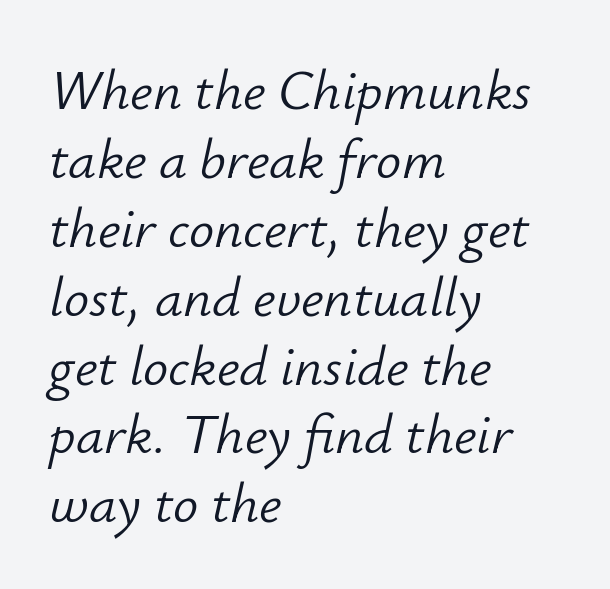
The image shows 56 px light type, italic (leaning right); set left-aligned, line spacing 1.23x, normal letter spacing, not underlined; low stroke contrast and a small x-height.
